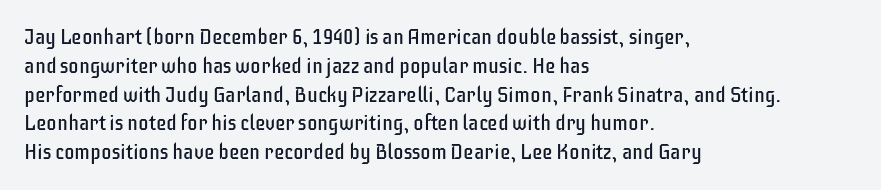
Q: Is the text bold? A: No.
Q: Is the text italic (slanted)? A: No, it is upright.
Q: Is the text underlined? A: No.
Q: How is the paragraph aligned? A: Left-aligned.
Q: Is the spacing between letters normal or unusually wide? A: Normal.
Q: Is the spacing between lines tight, normal or loose? A: Normal.
